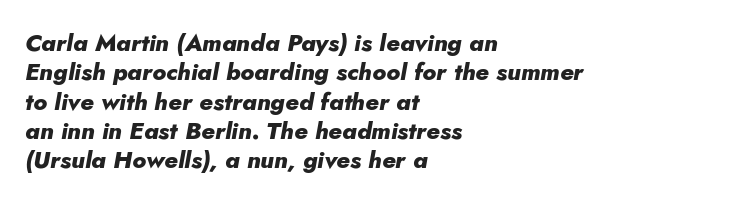
The tracking reads as untouched default to a designer's eye. In CSS terms this would be text-align: left. The font is running at its bold setting. Beneath every word, the page is bare. Looking at the ascenders, they clearly lean.
